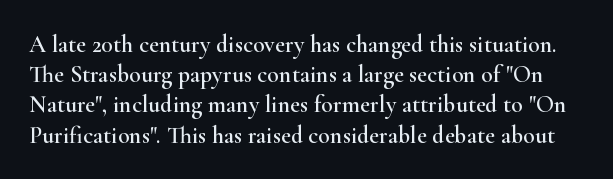
Q: Is the text italic (slanted)? A: No, it is upright.
Q: Is the text underlined? A: No.
Q: Is the spacing between letters normal or unusually wide? A: Normal.
Q: Is the spacing between lines tight, normal or loose? A: Normal.
